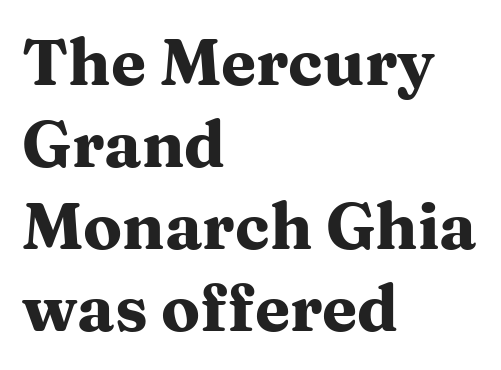
The image shows 64 px heavy, wide serif type, upright; set left-aligned, normal line spacing (1.28x), normal letter spacing, not underlined; medium stroke contrast and a medium x-height.
